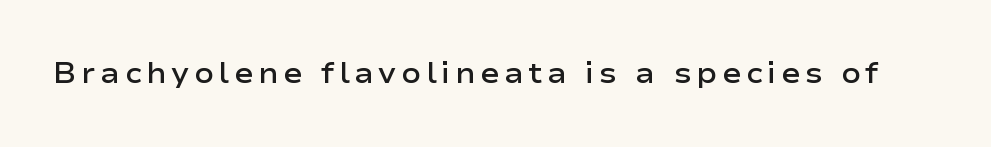
{"serif": "no", "italic": "no", "bold": "semi", "weight": "semibold", "width": "wide", "stroke_contrast": "low", "x_height": "medium", "monospaced": "no", "underline": "no", "glyph_px": 29}
